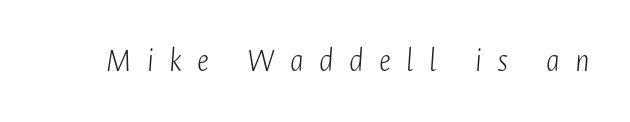
The image shows 34 px light, condensed type, italic (leaning right); set unusually wide letter spacing (+0.45 em), not underlined; low stroke contrast and a medium x-height.
